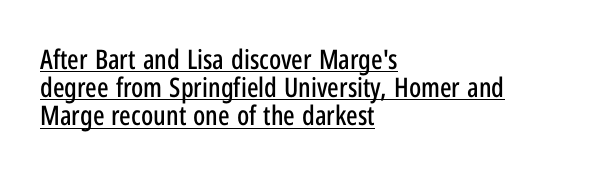
Q: Is the text italic (slanted)? A: No, it is upright.
Q: Is the text underlined? A: Yes.
Q: How is the paragraph aligned? A: Left-aligned.
Q: Is the spacing between letters normal or unusually wide? A: Normal.
Q: Is the spacing between lines tight, normal or loose? A: Tight.
